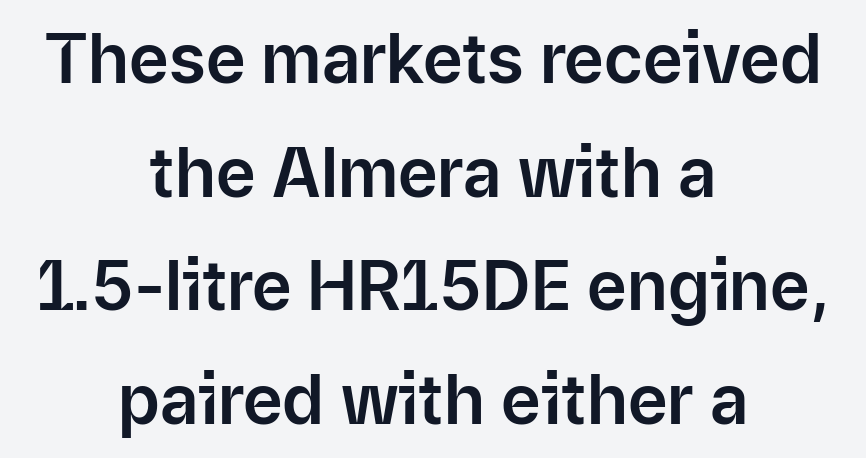
These lines are rendered in a variable-pitch font. Is the letter spacing exaggerated? No — it looks like the ordinary default. The typography opts for an upright posture over an oblique one. One glance says typical: line gaps are just what's usual. The characters display no serif detailing; their extremities are plain. Clear beneath every line of the passage.
